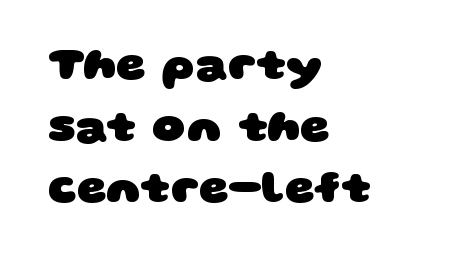
Each new line begins a customary step beneath the previous one. Does the weight exceed regular? Yes, all the way to bold. What kind of face is this? One without serifs — a sans. The paragraph shown leans on its left margin. This rendering leaves character spacing at its baseline value.
